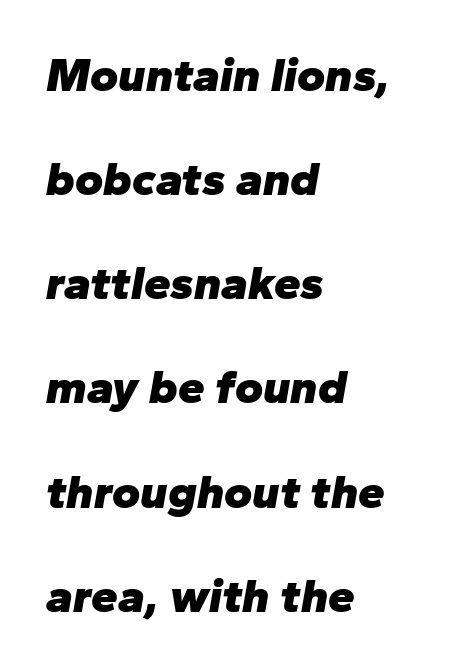
The image shows 48 px heavy type, italic (leaning right); set left-aligned, loose line spacing (2.17x), normal letter spacing, not underlined; low stroke contrast and a medium x-height.
